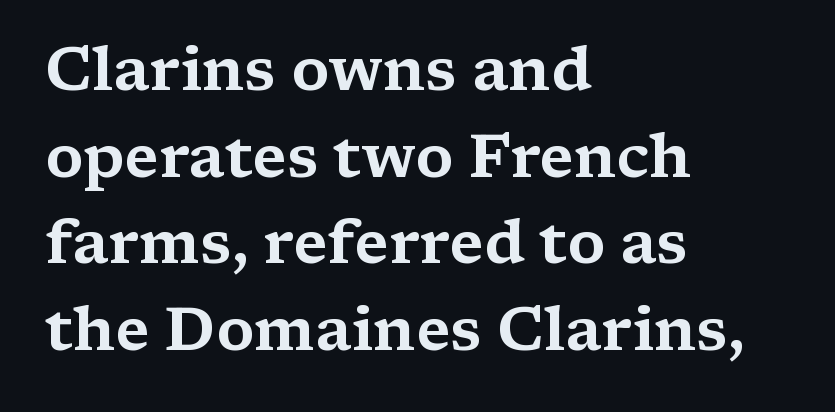
Q: Is the text italic (slanted)? A: No, it is upright.
Q: Is the typeface a serif or a sans-serif typeface? A: Serif.
Q: Is the text underlined? A: No.
Q: How is the paragraph aligned? A: Left-aligned.
Q: Is the spacing between letters normal or unusually wide? A: Normal.
Q: Is the spacing between lines tight, normal or loose? A: Normal.
Q: Width (condensed, normal, or wide)? A: Wide.
Q: Stroke contrast? A: Medium.
Q: x-height? A: Medium.
Q: Monospaced? A: No.
